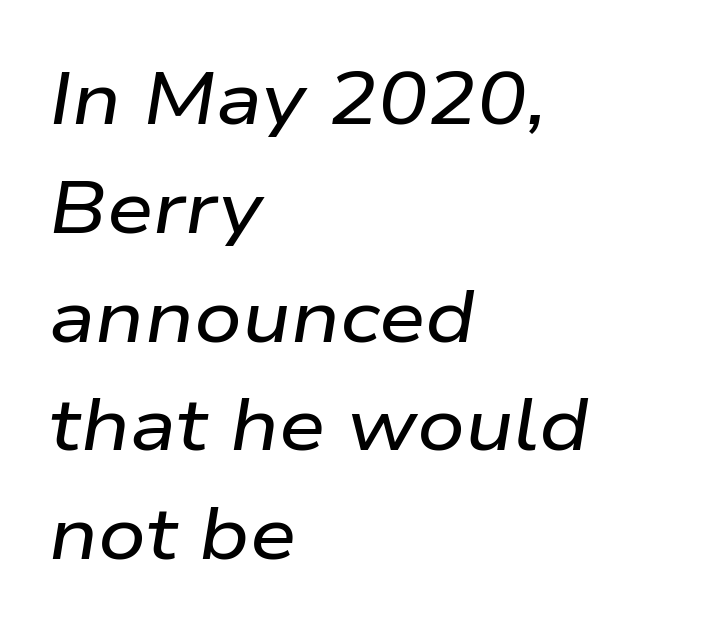
{"italic": "yes", "lean": "right", "slant_degrees": 9, "width": "wide", "stroke_contrast": "low", "x_height": "medium", "monospaced": "no", "underline": "no", "align": "left", "line_spacing": "normal", "line_spacing_ratio": 1.47, "letter_spacing": "normal", "letter_spacing_em": 0.0, "glyph_px": 74}
